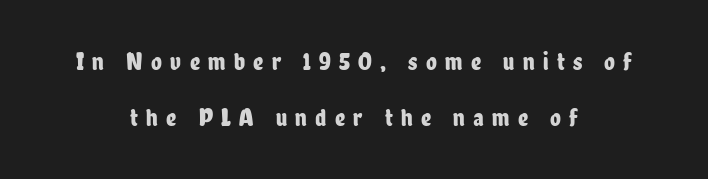
{"italic": "no", "underline": "no", "align": "center", "line_spacing": "loose", "line_spacing_ratio": 2.25, "letter_spacing": "wide", "letter_spacing_em": 0.33, "glyph_px": 25}
